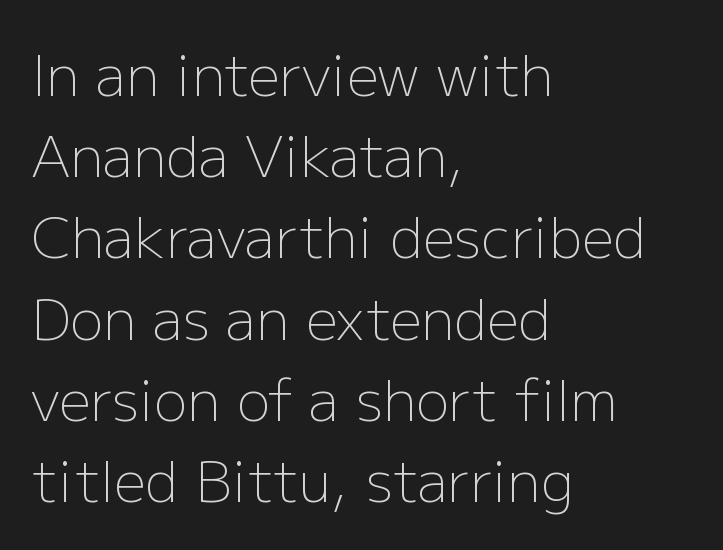
The image shows 56 px light sans-serif type, upright; set left-aligned, normal line spacing (1.45x), normal letter spacing, not underlined; low stroke contrast and a medium x-height.
